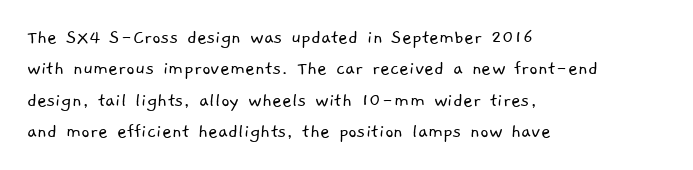
Q: Is the text bold? A: No.
Q: Is the text underlined? A: No.
Q: How is the paragraph aligned? A: Left-aligned.
Q: Is the spacing between letters normal or unusually wide? A: Normal.
Q: Is the spacing between lines tight, normal or loose? A: Normal.
